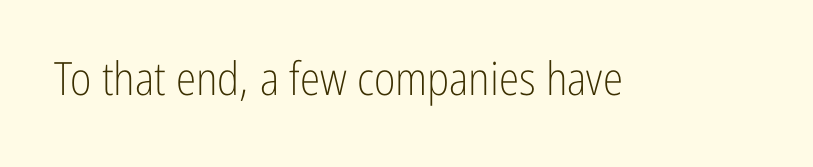
Q: Is the text bold? A: No.
Q: Is the text italic (slanted)? A: No, it is upright.
Q: Is the typeface a serif or a sans-serif typeface? A: Sans-serif.
Q: Is the text underlined? A: No.
Q: Is the spacing between letters normal or unusually wide? A: Normal.
Q: Width (condensed, normal, or wide)? A: Condensed.
Q: Stroke contrast? A: Low.
Q: x-height? A: Medium.
Q: Monospaced? A: No.
